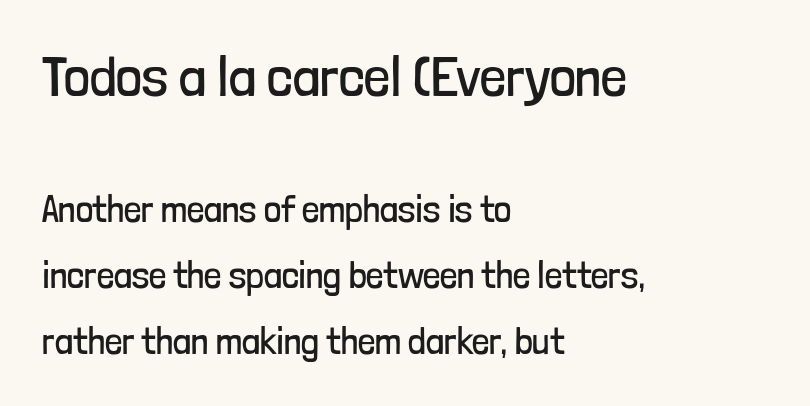
This is the regular roman posture of the typeface. The setting favours the left margin, as ordinary paragraphs usually do. Between these two stacked blocks, the higher one wins on size. The words here are not underlined. Weight: not bold — regular or lighter.
